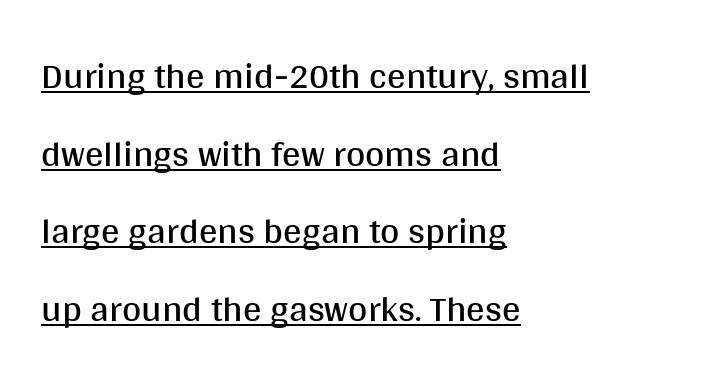
Glance below the letters and you will spot a drawn line. The specimen reads as upright at a glance. Weight class: somewhere from thin through regular. The ragged edge is on the right, which tells us the setting is flush left.
